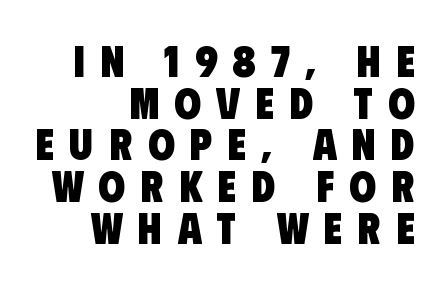
The image shows 43 px heavy, condensed sans-serif type; set right-aligned, tight line spacing (0.97x), unusually wide letter spacing (+0.36 em), not underlined; low stroke contrast and a large x-height.
